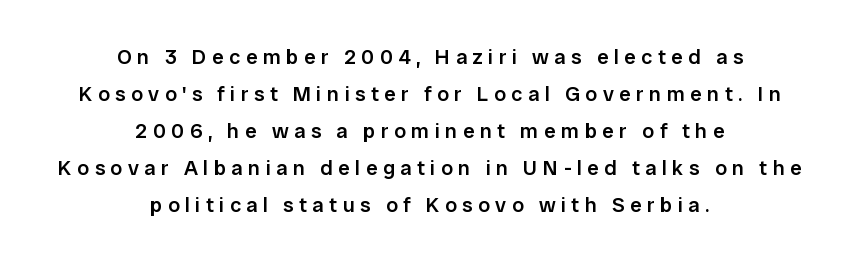
{"italic": "no", "bold": "semi", "underline": "no", "align": "center", "line_spacing_ratio": 1.76, "letter_spacing": "wide", "letter_spacing_em": 0.26, "glyph_px": 21}
